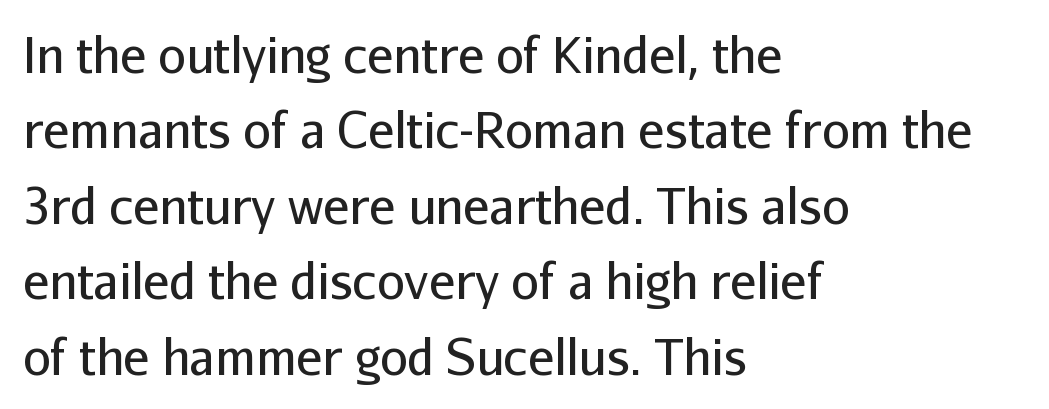
{"serif": "no", "italic": "no", "bold": "no", "weight": "regular", "width": "normal", "stroke_contrast": "low", "x_height": "medium", "monospaced": "no", "underline": "no", "align": "left", "line_spacing": "normal", "line_spacing_ratio": 1.54, "letter_spacing": "normal", "letter_spacing_em": 0.0, "glyph_px": 49}
